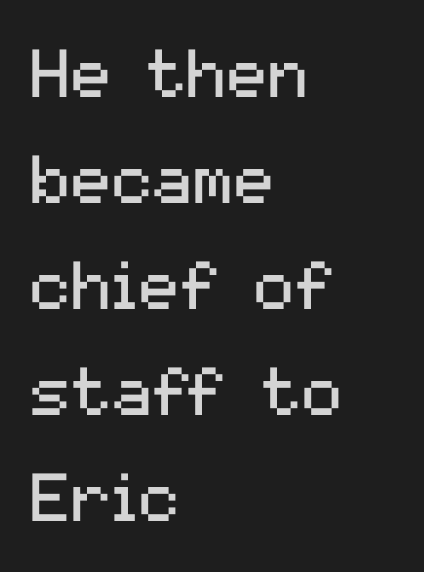
The image shows 68 px regular-weight sans-serif type, upright; set left-aligned, normal line spacing (1.56x), normal letter spacing, not underlined; medium stroke contrast and a medium x-height.
